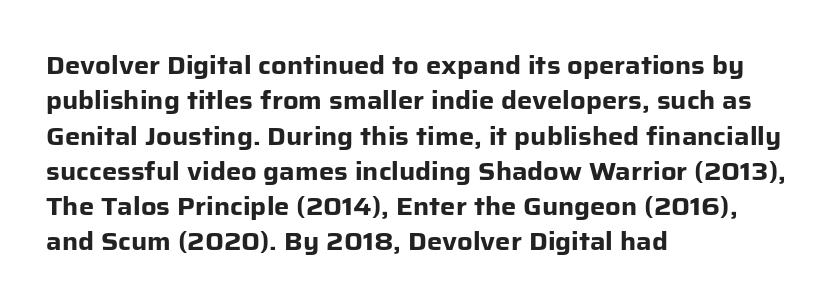
{"italic": "no", "bold": "yes", "underline": "no", "align": "left", "line_spacing": "normal", "line_spacing_ratio": 1.47, "letter_spacing": "normal", "letter_spacing_em": 0.0, "glyph_px": 24}
